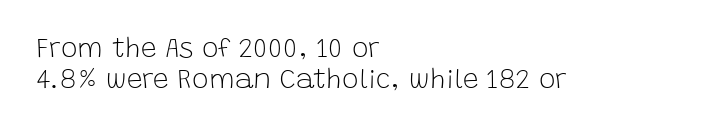
Rows of type sit shoulder to shoulder in the vertical direction. Nothing heavy about these letters — not bold at all. The font's upright variant was chosen for this text. These lines are rendered in a variable-pitch font.
